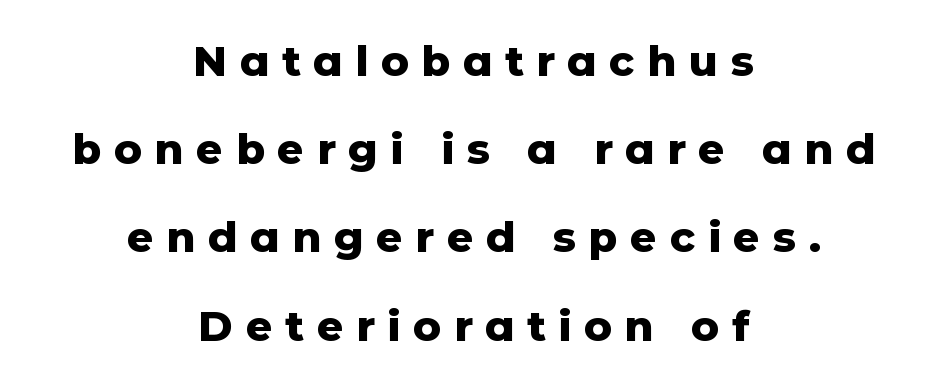
Look at the bottom of the vertical strokes: they stop flat, with no serifs. I'd describe the lettering as bold — thick and assertive. Proportional: the letters do not fall into vertical columns. The foot of each line stays bare and open. This sample uses expanded letter spacing, leaving extra air between glyphs. Neither beginnings nor endings align; midpoints do.
